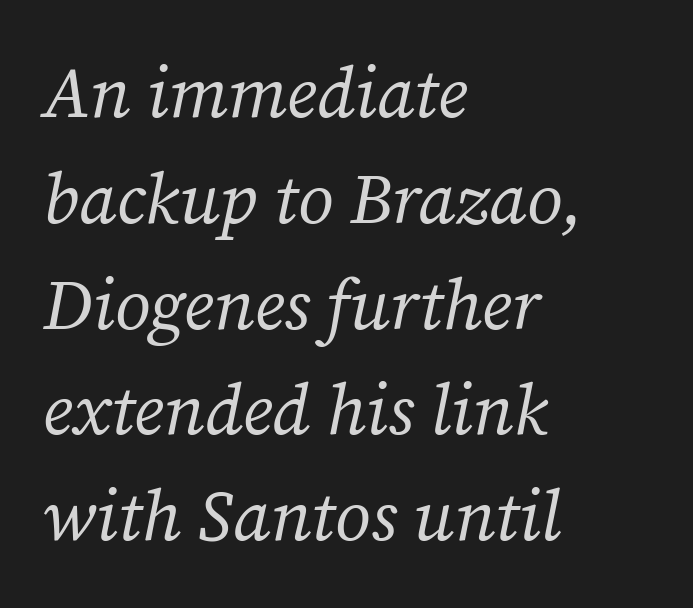
Inter-character spacing is left at the font's built-in metrics. Weight class: somewhere from thin through regular. Evenly set lines give the paragraph a standard silhouette. Type style note: has serifs. The specimen reads as italic at a glance.
